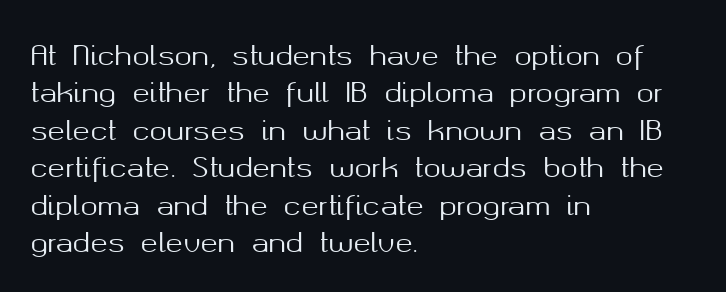
Q: Is the text italic (slanted)? A: No, it is upright.
Q: Is the text underlined? A: No.
Q: How is the paragraph aligned? A: Left-aligned.
Q: Is the spacing between letters normal or unusually wide? A: Normal.
Q: Is the spacing between lines tight, normal or loose? A: Normal.
